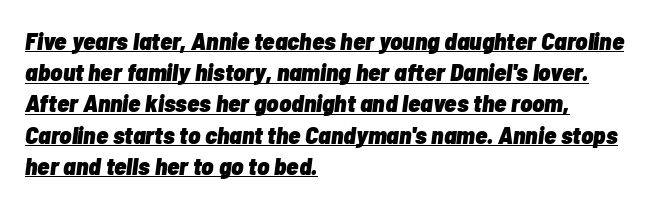
Q: Is the text bold? A: Yes.
Q: Is the text italic (slanted)? A: Yes, it leans right by about 7 degrees.
Q: Is the text underlined? A: Yes.
Q: How is the paragraph aligned? A: Left-aligned.
Q: Is the spacing between letters normal or unusually wide? A: Normal.
Q: Is the spacing between lines tight, normal or loose? A: Normal.
